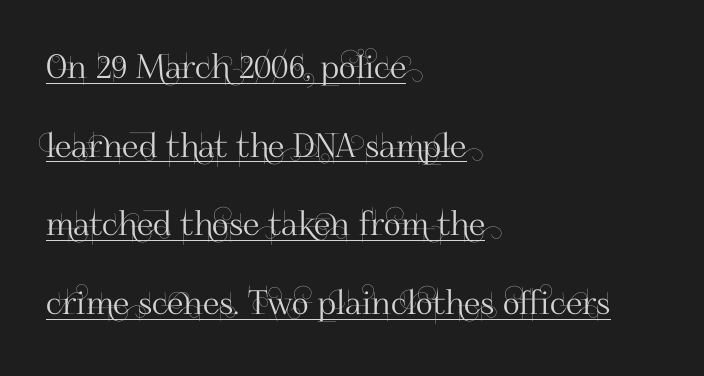
{"serif": "no", "italic": "no", "width": "normal", "stroke_contrast": "high", "x_height": "small", "monospaced": "no", "underline": "yes", "align": "left", "line_spacing": "loose", "line_spacing_ratio": 2.38, "letter_spacing": "normal", "letter_spacing_em": 0.0, "glyph_px": 33}
